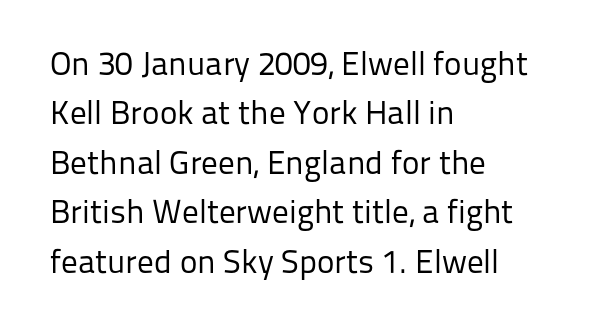
Normally led — the rows are evenly, conventionally spaced. Compared with a typical body face, this is equally light or lighter still. Is this a sans? Yes — the strokes have no serifs. The tracking reads as untouched default to a designer's eye.
